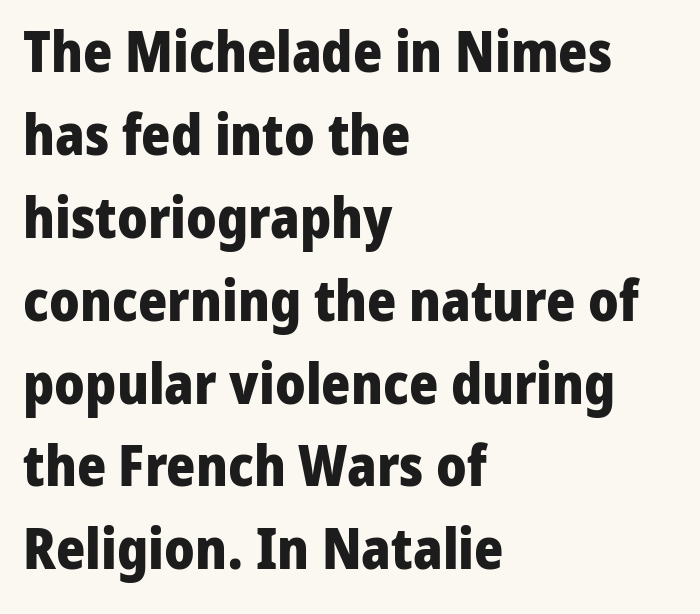
The characters display no serif detailing; their extremities are plain. Leading matches the norm, producing a regular column. The foot of each line stays bare and open. The letters advance in unequal steps, a hallmark of proportional type.
